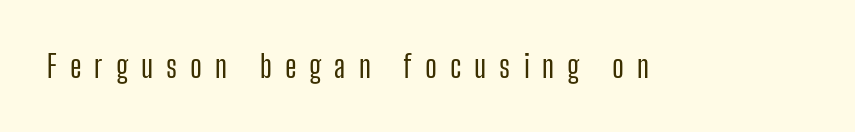
Q: Is the text italic (slanted)? A: No, it is upright.
Q: Is the typeface a serif or a sans-serif typeface? A: Sans-serif.
Q: Is the text underlined? A: No.
Q: Is the spacing between letters normal or unusually wide? A: Unusually wide.
Q: Width (condensed, normal, or wide)? A: Condensed.
Q: Stroke contrast? A: Low.
Q: x-height? A: Medium.
Q: Monospaced? A: No.
